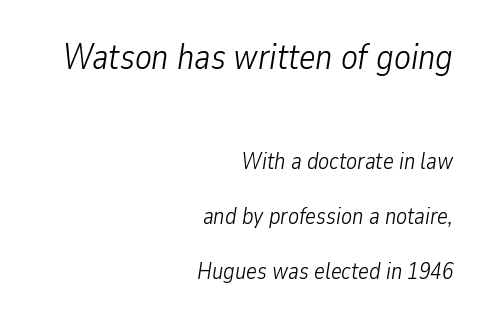
Q: Is the text bold? A: No.
Q: Is the text italic (slanted)? A: Yes, it leans right by about 9 degrees.
Q: Is the text underlined? A: No.
Q: How is the paragraph aligned? A: Right-aligned.
Q: Is the spacing between letters normal or unusually wide? A: Normal.
Q: Is the spacing between lines tight, normal or loose? A: Loose.
Q: Which block of text is set in a larger size, the first (top) or the second (bottom)? A: The first (top) one.
Q: Width (condensed, normal, or wide)? A: Condensed.
Q: Stroke contrast? A: Low.
Q: x-height? A: Medium.
Q: Monospaced? A: No.
